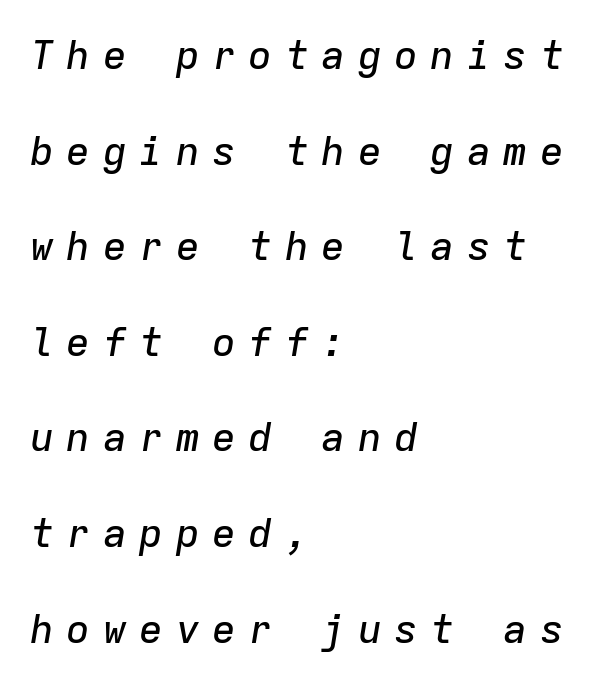
The image shows 40 px text type, italic (leaning right), monospaced; set left-aligned, loose line spacing (2.39x), unusually wide letter spacing (+0.31 em), not underlined; low stroke contrast and a medium x-height.
